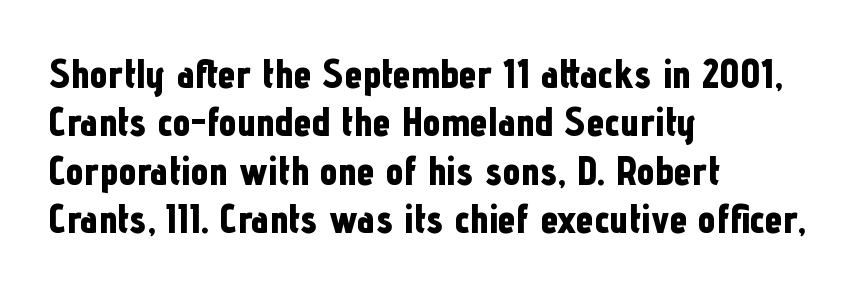
A typesetter would call this proportional, since set widths differ per character. This rendering features lettering with no underline. If you drew a line through each stem, it would be perfectly vertical. The tracking reads as untouched default to a designer's eye. Chunky letters — that's bold for sure.
